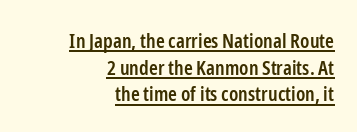
{"italic": "no", "bold": "semi", "underline": "yes", "align": "right", "line_spacing": "normal", "line_spacing_ratio": 1.33, "letter_spacing": "normal", "letter_spacing_em": 0.0, "glyph_px": 20}
